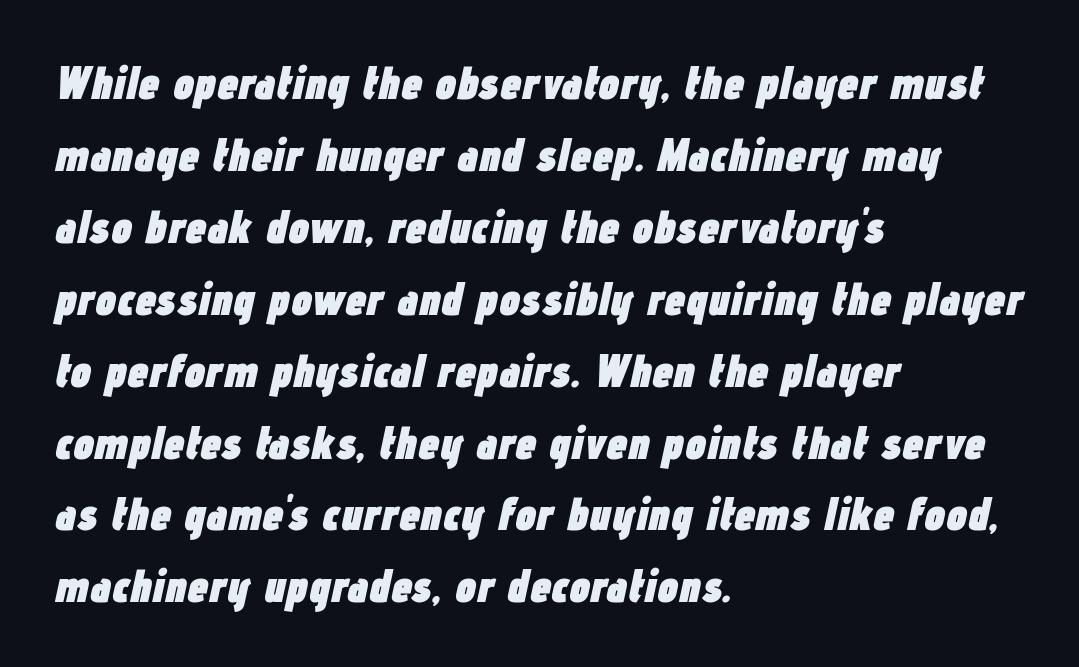
{"italic": "yes", "lean": "right", "slant_degrees": 12, "bold": "yes", "weight": "heavy", "width": "condensed", "stroke_contrast": "low", "x_height": "medium", "monospaced": "no", "underline": "no", "align": "left", "line_spacing": "normal", "line_spacing_ratio": 1.53, "letter_spacing": "normal", "letter_spacing_em": 0.0, "glyph_px": 47}
